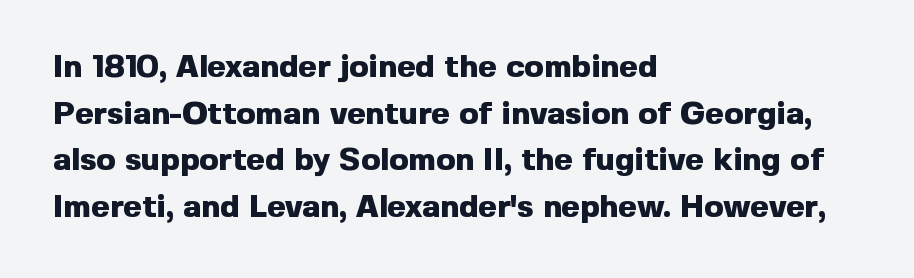
The image shows 32 px heavy sans-serif type, upright; set left-aligned, normal line spacing (1.46x), normal letter spacing, not underlined; a medium x-height.
